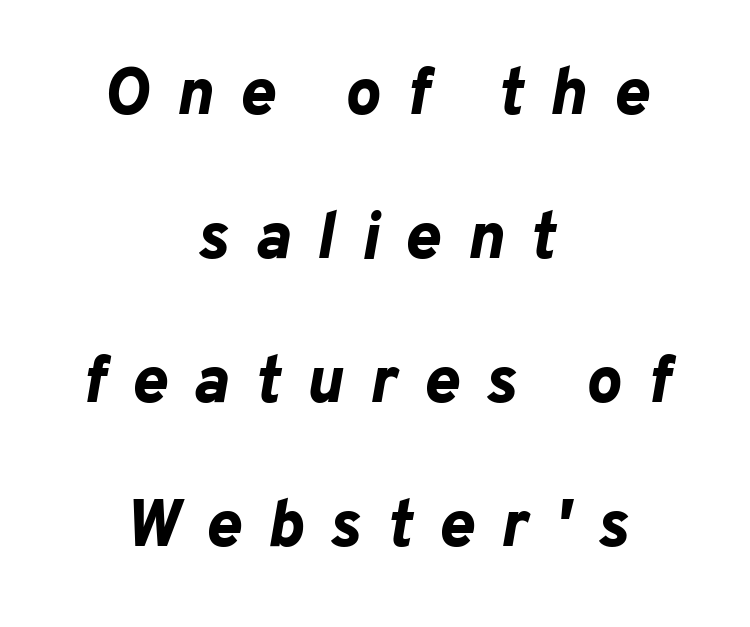
The face used here is rendered with a markedly widened letterfit. How heavy is the stroke? Heavy — this is a bold. This rendering uses center alignment, leaving both contours irregular but symmetric. The string is rendered with underlining switched off.
